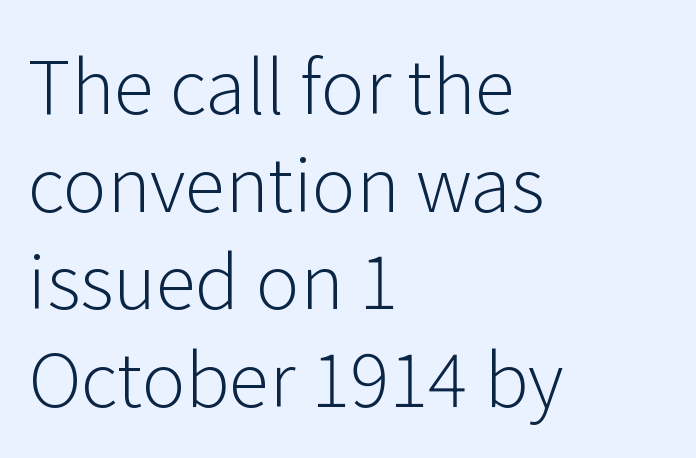
The letters stand upright; this is a roman face. The font sits on the lighter half of the weight spectrum, regular included. Evenly set lines give the paragraph a standard silhouette. Casual observation: everything's shoved over to the left.
